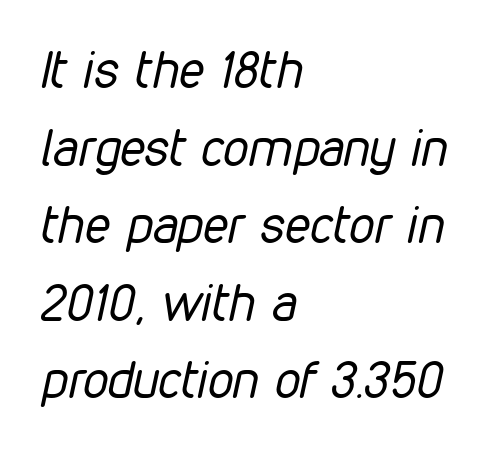
The image shows 51 px regular-weight, condensed type, italic (leaning right); set left-aligned, normal line spacing (1.52x), normal letter spacing, not underlined; low stroke contrast and a medium x-height.
